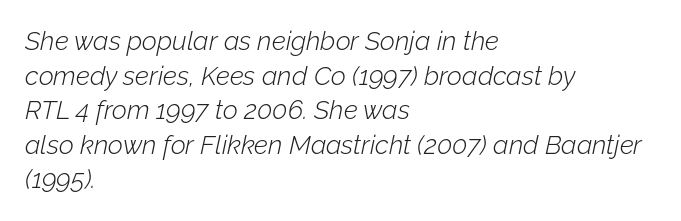
{"italic": "yes", "lean": "right", "slant_degrees": 12, "bold": "no", "underline": "no", "align": "left", "line_spacing": "normal", "line_spacing_ratio": 1.33, "letter_spacing": "normal", "letter_spacing_em": 0.0, "glyph_px": 26}
